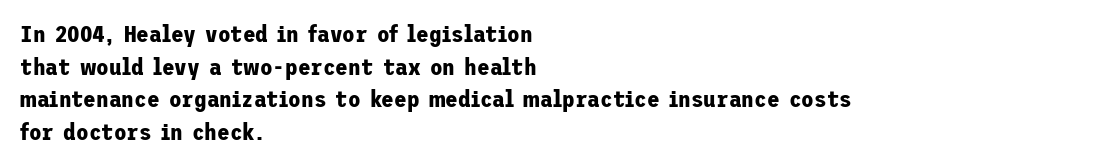
Here the glyphs are tracked normally, forming tight word shapes. One-word summary of the alignment: left. In terms of posture, this sample is upright. Notice how thick the strokes are: this is what a full bold looks like. The lines sit at an ordinary, default distance from one another.
